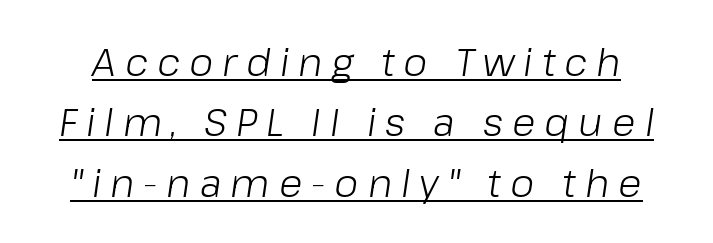
Caption: face not bold, strokes unweighted. There's an unmistakable incline to the writing here. Regarding leading, the lines here are spaced in the standard way. You could not count columns in this text — the font is proportionally spaced. Honestly, the letter spacing is so wide it's the main thing you notice.
